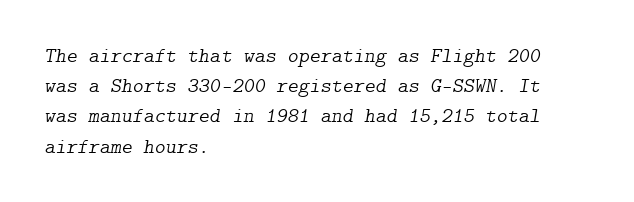
Q: Is the text bold? A: No.
Q: Is the text italic (slanted)? A: Yes, it leans right by about 9 degrees.
Q: Is the text underlined? A: No.
Q: How is the paragraph aligned? A: Left-aligned.
Q: Is the spacing between letters normal or unusually wide? A: Normal.
Q: Is the spacing between lines tight, normal or loose? A: Normal.
